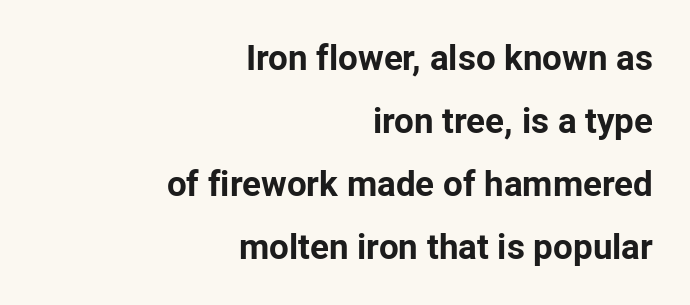
The image shows 35 px bold sans-serif type, upright; set right-aligned, line spacing 1.8x, normal letter spacing, not underlined; low stroke contrast and a medium x-height.
